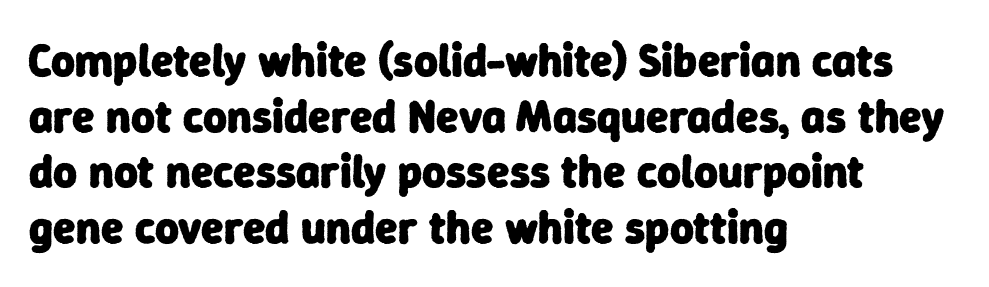
Q: Is the text bold? A: Yes.
Q: Is the typeface a serif or a sans-serif typeface? A: Sans-serif.
Q: Is the text underlined? A: No.
Q: How is the paragraph aligned? A: Left-aligned.
Q: Is the spacing between letters normal or unusually wide? A: Normal.
Q: Width (condensed, normal, or wide)? A: Normal.
Q: Stroke contrast? A: Low.
Q: x-height? A: Medium.
Q: Monospaced? A: No.
